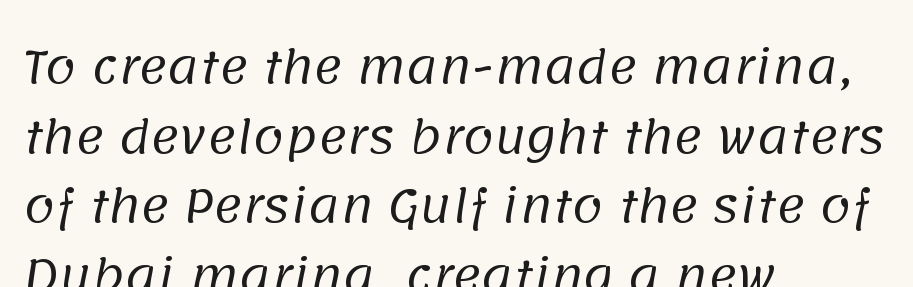
The font sits on the lighter half of the weight spectrum, regular included. Does the leading feel generous? No, just average. Grotesque or geometric, the face here clearly has no serifs. The space beneath each line is pristine and unruled.
